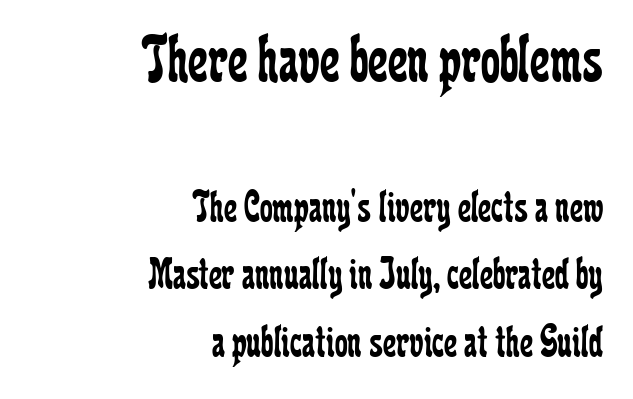
{"serif": "yes", "italic": "no", "bold": "no", "weight": "regular", "width": "condensed", "stroke_contrast": "low", "x_height": "medium", "monospaced": "no", "underline": "no", "align": "right", "line_spacing": "normal", "line_spacing_ratio": 1.47, "letter_spacing": "normal", "letter_spacing_em": 0.0, "larger_block": "first", "size_ratio": 1.5, "glyph_px": 69}
